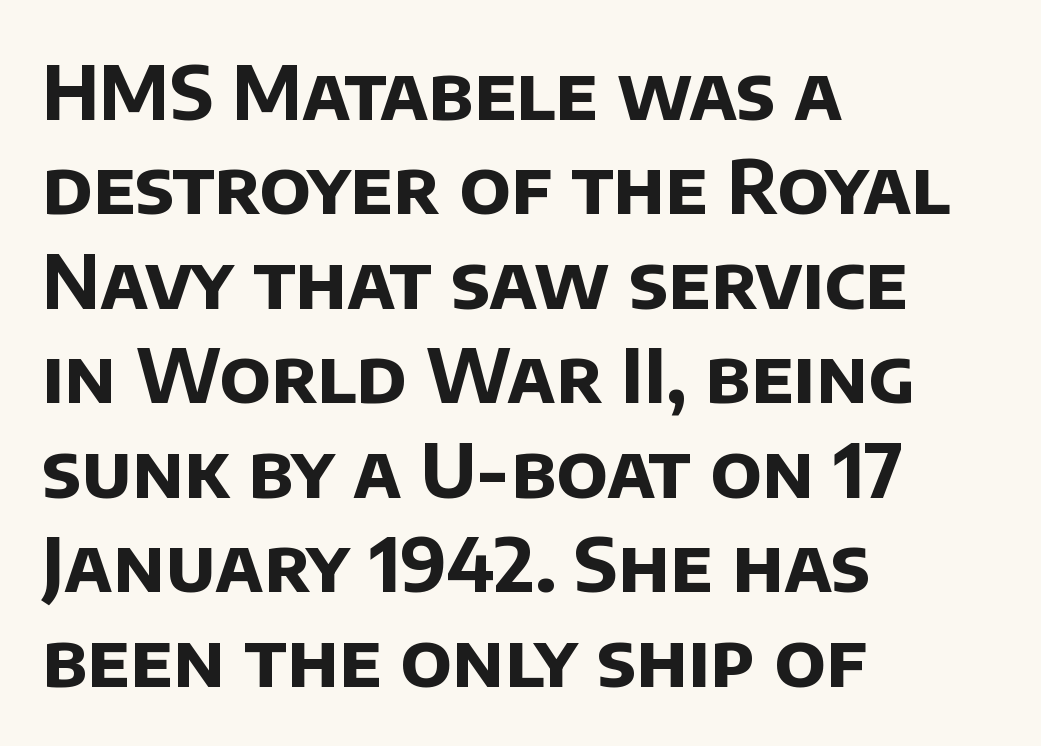
Whoever set this chose a conventional vertical rhythm. Varying glyph widths throughout — classic text-font behaviour. The font family rendered here belongs to the sans-serif group. The rendering keeps characters at their native spacing. This is heavy type, rendered in bold. Does the copy run flush right? No — it runs flush left.
